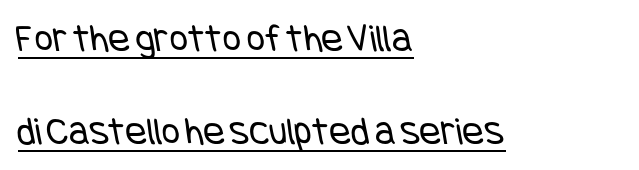
Q: Is the text bold? A: No.
Q: Is the typeface a serif or a sans-serif typeface? A: Sans-serif.
Q: Is the text underlined? A: Yes.
Q: How is the paragraph aligned? A: Left-aligned.
Q: Is the spacing between letters normal or unusually wide? A: Normal.
Q: Is the spacing between lines tight, normal or loose? A: Loose.
Q: Width (condensed, normal, or wide)? A: Condensed.
Q: Stroke contrast? A: Low.
Q: x-height? A: Large.
